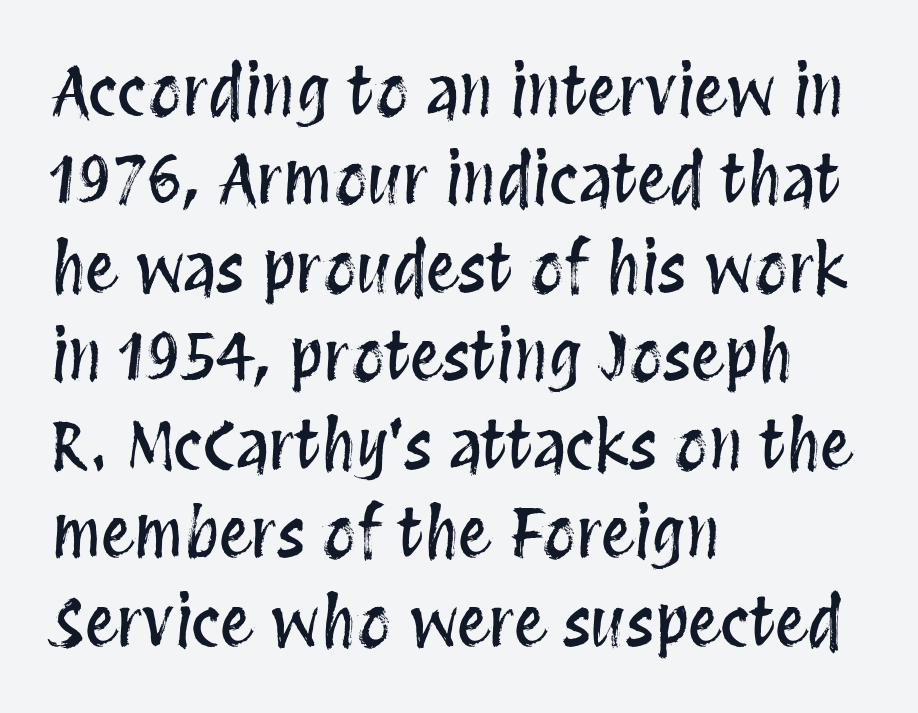
The image shows 66 px condensed type, upright; set left-aligned, normal line spacing (1.34x), normal letter spacing, not underlined; medium stroke contrast and a large x-height.
